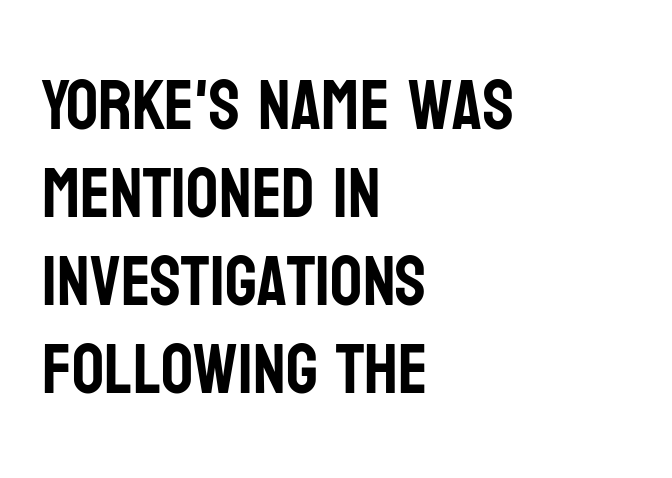
Q: Is the text italic (slanted)? A: No, it is upright.
Q: Is the typeface a serif or a sans-serif typeface? A: Sans-serif.
Q: Is the text underlined? A: No.
Q: How is the paragraph aligned? A: Left-aligned.
Q: Is the spacing between letters normal or unusually wide? A: Normal.
Q: Width (condensed, normal, or wide)? A: Condensed.
Q: Stroke contrast? A: Low.
Q: x-height? A: Large.
Q: Monospaced? A: No.
